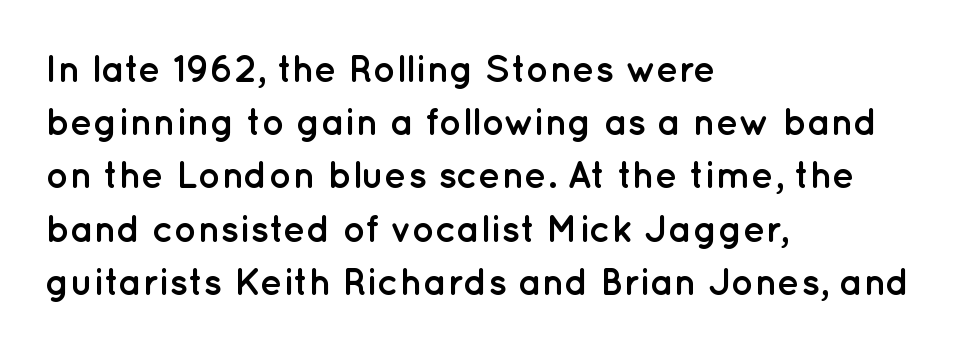
{"serif": "no", "italic": "no", "bold": "yes", "weight": "semibold", "width": "normal", "stroke_contrast": "low", "x_height": "medium", "monospaced": "no", "underline": "no", "align": "left", "line_spacing": "normal", "line_spacing_ratio": 1.4, "letter_spacing": "normal", "letter_spacing_em": 0.0, "glyph_px": 38}
